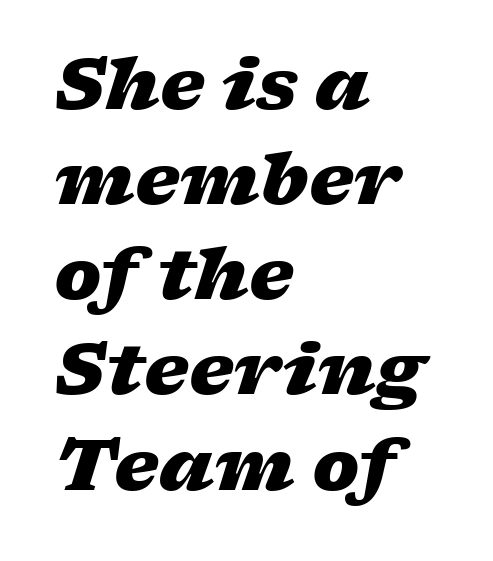
The image shows 71 px heavy, wide type, italic (leaning right); set left-aligned, normal line spacing (1.34x), normal letter spacing, not underlined; low stroke contrast and a medium x-height.
